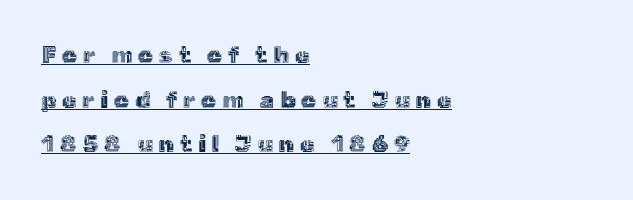
{"italic": "no", "underline": "yes", "align": "left", "line_spacing": "loose", "line_spacing_ratio": 1.94, "letter_spacing": "wide", "letter_spacing_em": 0.26, "glyph_px": 23}
